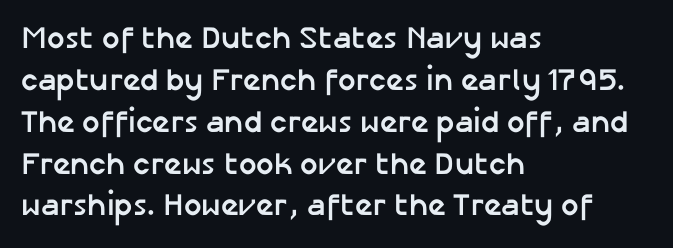
Each letter keeps its own natural width here, so spacing adapts to shape. The space directly below the letters is spotless. There is no visible air inserted between adjacent glyphs. Notice how thick the strokes are: this is what a full bold looks like. Regarding leading, the lines here are spaced in the standard way. In terms of posture, this sample is upright.
